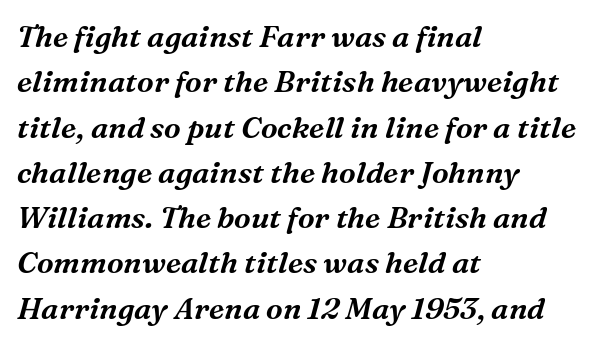
The image shows 30 px serif type, italic (leaning right); set left-aligned, normal line spacing (1.51x), normal letter spacing, not underlined; medium stroke contrast and a medium x-height.
